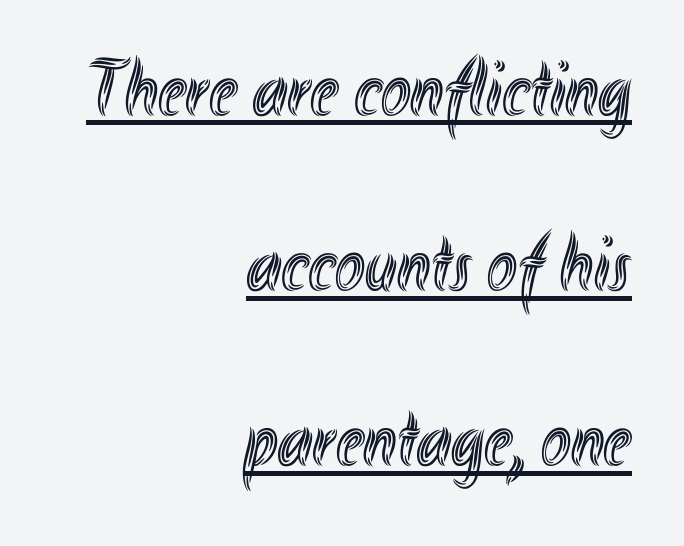
The image shows 80 px condensed type; set right-aligned, loose line spacing (2.19x), normal letter spacing, underlined; a small x-height.
